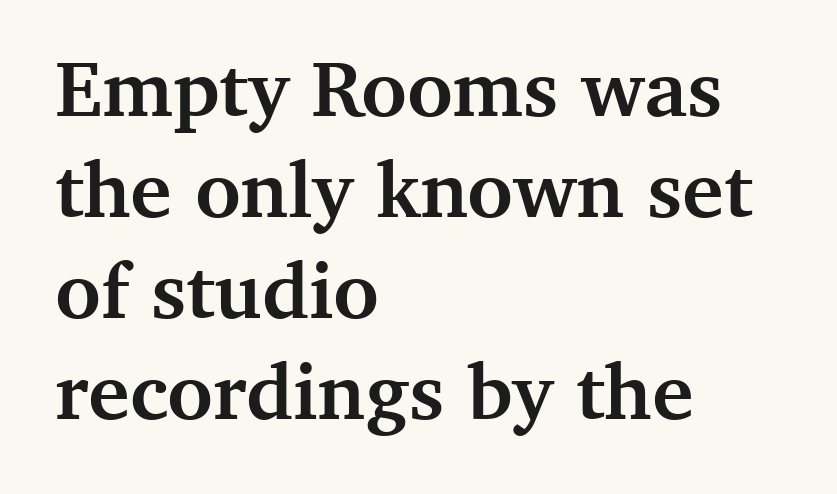
Q: Is the text bold? A: Yes.
Q: Is the text italic (slanted)? A: No, it is upright.
Q: Is the typeface a serif or a sans-serif typeface? A: Serif.
Q: Is the text underlined? A: No.
Q: How is the paragraph aligned? A: Left-aligned.
Q: Is the spacing between letters normal or unusually wide? A: Normal.
Q: Is the spacing between lines tight, normal or loose? A: Normal.
Q: Width (condensed, normal, or wide)? A: Normal.
Q: Stroke contrast? A: Medium.
Q: x-height? A: Medium.
Q: Monospaced? A: No.
